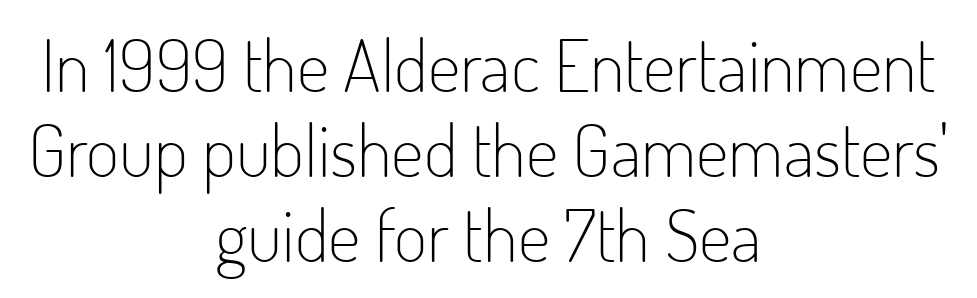
{"serif": "no", "italic": "no", "bold": "no", "weight": "light", "width": "condensed", "stroke_contrast": "low", "x_height": "small", "monospaced": "no", "underline": "no", "align": "center", "line_spacing_ratio": 1.18, "letter_spacing": "normal", "letter_spacing_em": 0.0, "glyph_px": 72}
